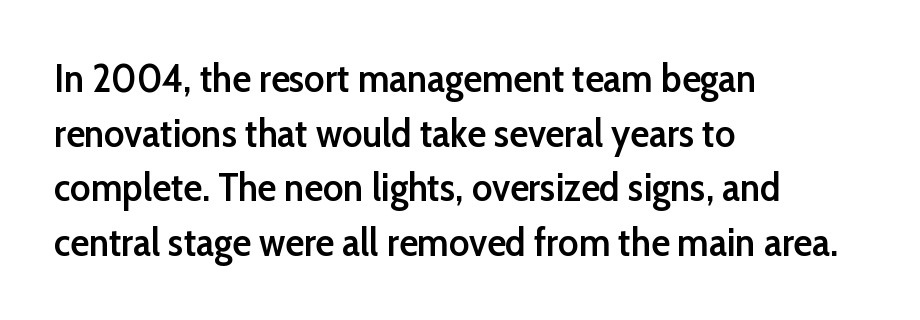
{"serif": "no", "italic": "no", "bold": "semi", "weight": "semibold", "width": "normal", "stroke_contrast": "low", "x_height": "medium", "monospaced": "no", "underline": "no", "align": "left", "line_spacing": "normal", "line_spacing_ratio": 1.4, "letter_spacing": "normal", "letter_spacing_em": 0.0, "glyph_px": 39}
